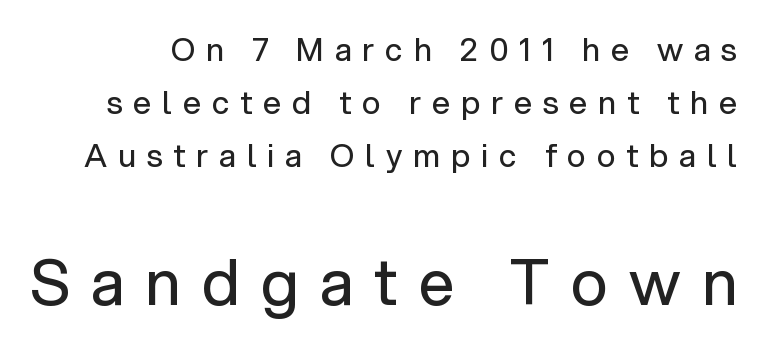
Q: Is the text bold? A: No.
Q: Is the text italic (slanted)? A: No, it is upright.
Q: Is the typeface a serif or a sans-serif typeface? A: Sans-serif.
Q: Is the text underlined? A: No.
Q: Is the spacing between letters normal or unusually wide? A: Unusually wide.
Q: Is the spacing between lines tight, normal or loose? A: Normal.
Q: Which block of text is set in a larger size, the first (top) or the second (bottom)? A: The second (bottom) one.
Q: Width (condensed, normal, or wide)? A: Normal.
Q: Stroke contrast? A: Low.
Q: x-height? A: Medium.
Q: Monospaced? A: No.
